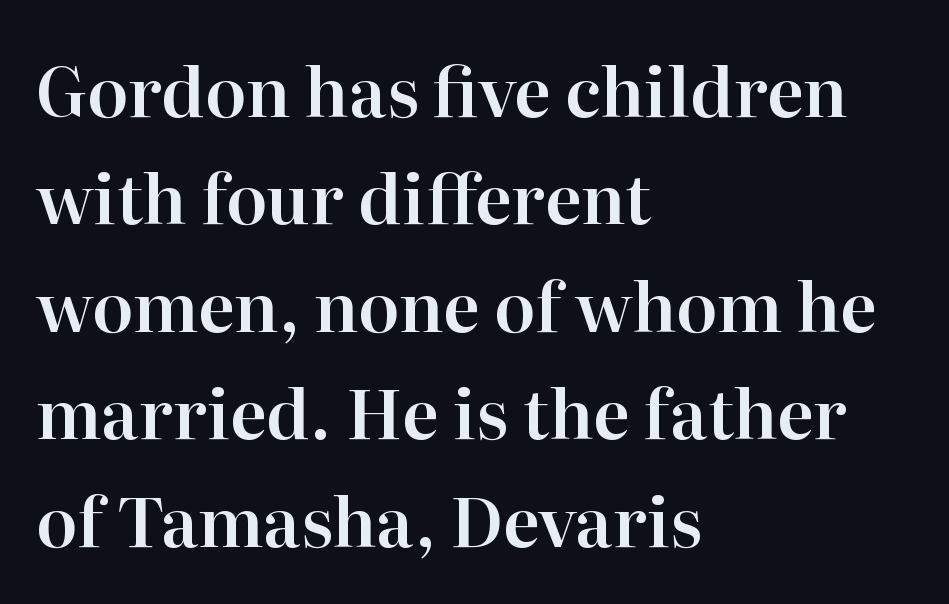
Caption: standard tracking, unaltered. A normal amount of white space separates one row of letters from the next. Font category for this specimen: serif. The type sits square on the baseline with zero lean.
